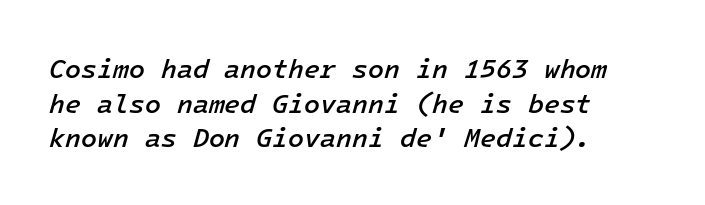
The image shows 26 px text type, italic (leaning right); set left-aligned, normal line spacing (1.33x), normal letter spacing, not underlined.
